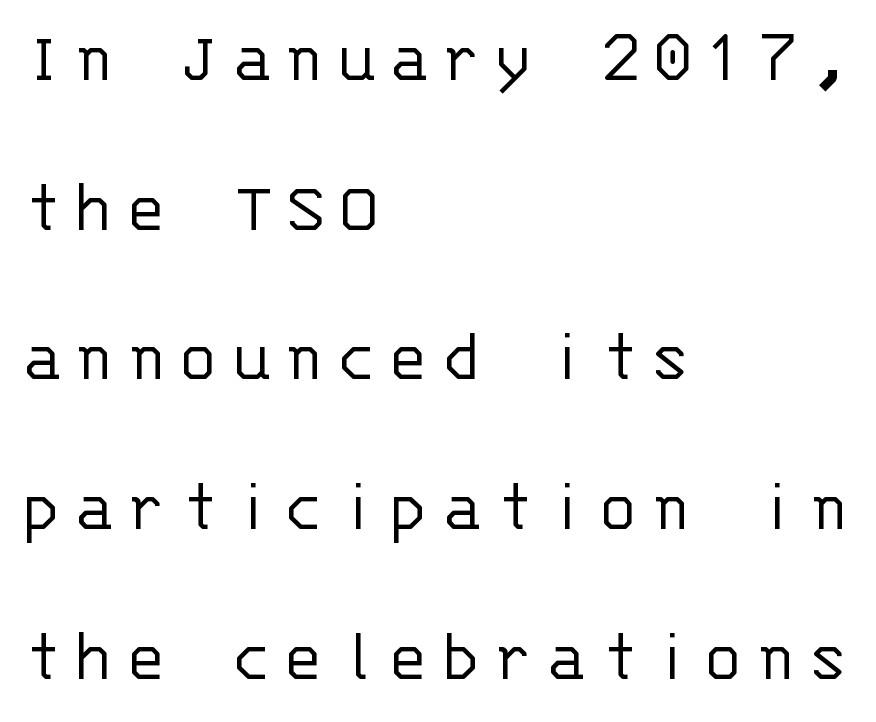
Each letter's strokes conclude bluntly, with no projecting serifs. Decoration check: the copy has no underline. Posture: vertical. This is not heavy type; no bold has been used.
